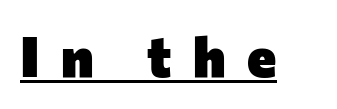
Q: Is the text bold? A: Yes.
Q: Is the text italic (slanted)? A: No, it is upright.
Q: Is the typeface a serif or a sans-serif typeface? A: Sans-serif.
Q: Is the text underlined? A: Yes.
Q: Is the spacing between letters normal or unusually wide? A: Unusually wide.
Q: Width (condensed, normal, or wide)? A: Normal.
Q: Stroke contrast? A: Low.
Q: x-height? A: Medium.
Q: Monospaced? A: No.
